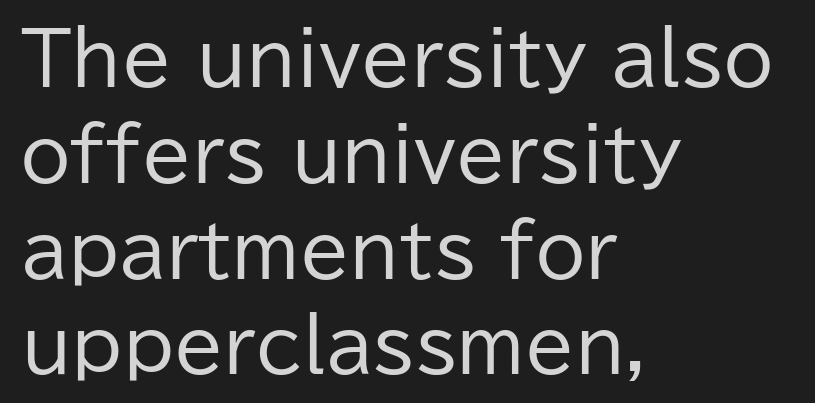
Q: Is the text bold? A: No.
Q: Is the text italic (slanted)? A: No, it is upright.
Q: Is the typeface a serif or a sans-serif typeface? A: Sans-serif.
Q: Is the text underlined? A: No.
Q: How is the paragraph aligned? A: Left-aligned.
Q: Is the spacing between letters normal or unusually wide? A: Normal.
Q: Is the spacing between lines tight, normal or loose? A: Normal.
Q: Width (condensed, normal, or wide)? A: Normal.
Q: Stroke contrast? A: Low.
Q: x-height? A: Medium.
Q: Monospaced? A: No.
